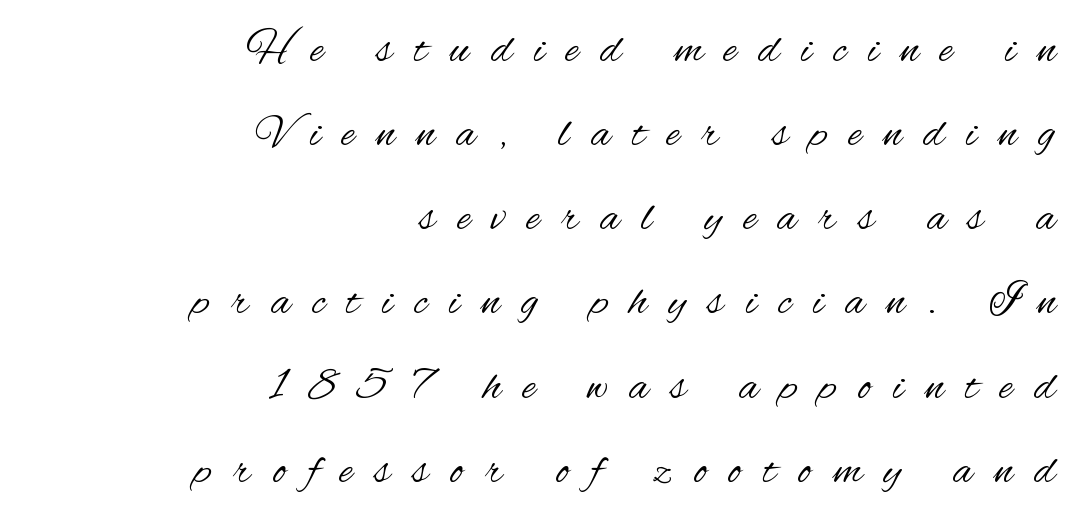
{"serif": "no", "bold": "no", "weight": "regular", "width": "condensed", "stroke_contrast": "medium", "x_height": "small", "monospaced": "no", "underline": "no", "align": "right", "line_spacing_ratio": 1.87, "letter_spacing": "wide", "letter_spacing_em": 0.49, "glyph_px": 45}
